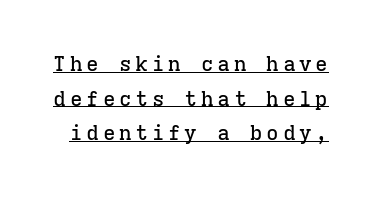
Q: Is the text italic (slanted)? A: No, it is upright.
Q: Is the text underlined? A: Yes.
Q: Is the spacing between lines tight, normal or loose? A: Normal.
